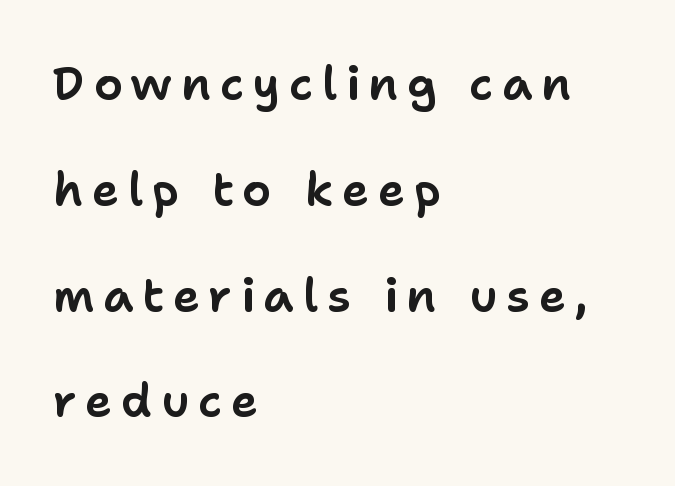
Here the designer chose a conventional face with non-uniform glyph widths. Widely set lines give the paragraph a tall, airy silhouette. In terms of letterform style, serifs are entirely absent. The letters stand upright; this is a roman face. All the whitespace from short lines collects on the right.
